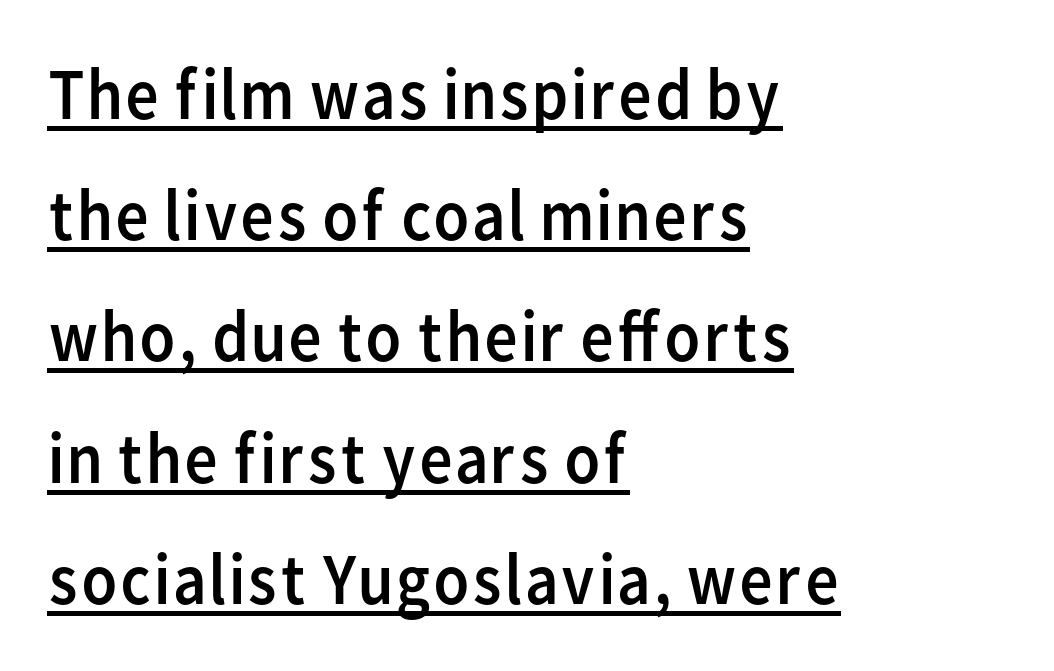
The image shows 73 px regular-weight sans-serif type, upright; set left-aligned, normal line spacing (1.66x), normal letter spacing, underlined; low stroke contrast and a medium x-height.
